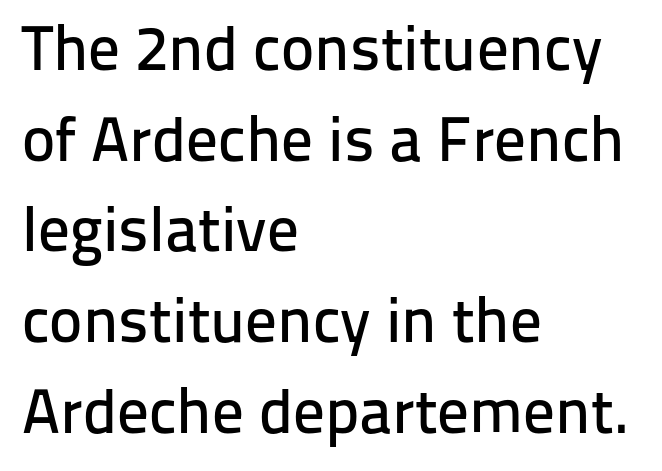
{"serif": "no", "italic": "no", "width": "normal", "stroke_contrast": "low", "x_height": "medium", "monospaced": "no", "underline": "no", "align": "left", "line_spacing": "normal", "line_spacing_ratio": 1.44, "letter_spacing": "normal", "letter_spacing_em": 0.0, "glyph_px": 63}
